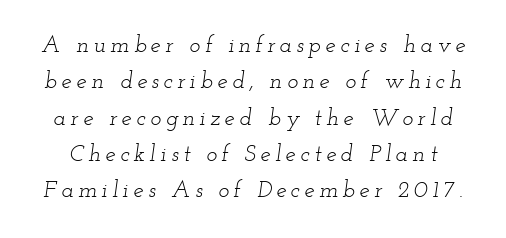
Check under the words: just untouched page. Weight: not bold — regular or lighter. Normally led — the rows are evenly, conventionally spaced. The gaps between neighbouring characters are conspicuously large. This is oblique type, the kind used for emphasis or titles.
